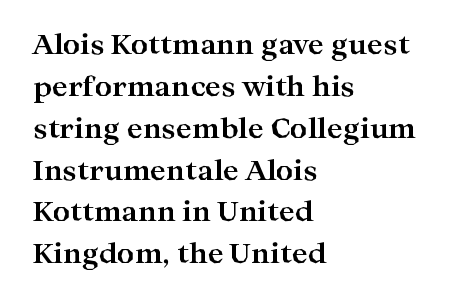
{"italic": "no", "bold": "yes", "underline": "no", "align": "left", "line_spacing": "normal", "line_spacing_ratio": 1.55, "letter_spacing": "normal", "letter_spacing_em": 0.0, "glyph_px": 27}
